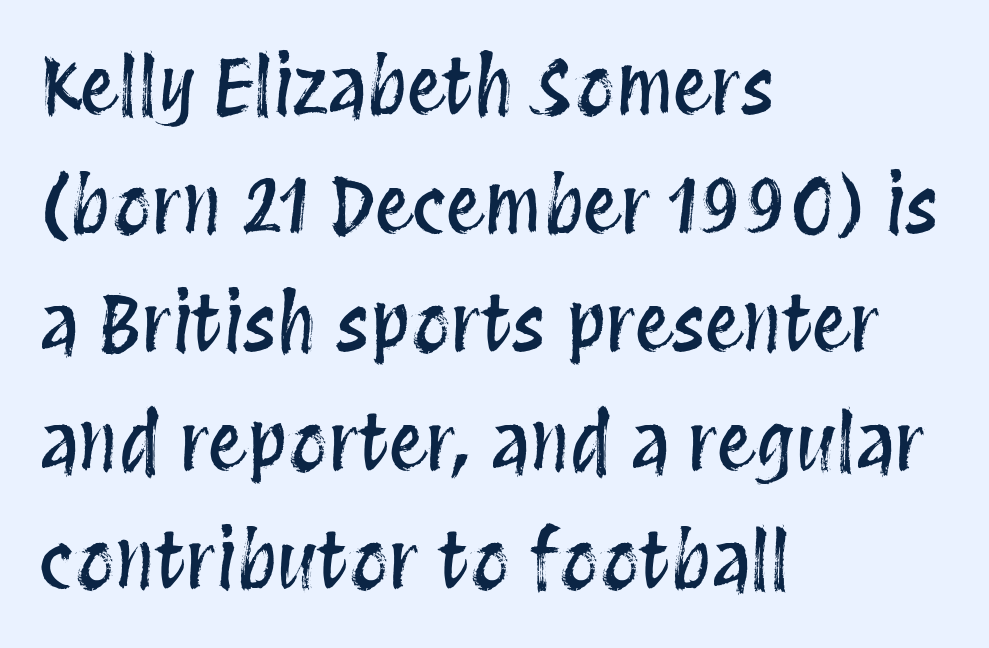
Q: Is the text italic (slanted)? A: No, it is upright.
Q: Is the text underlined? A: No.
Q: How is the paragraph aligned? A: Left-aligned.
Q: Is the spacing between letters normal or unusually wide? A: Normal.
Q: Is the spacing between lines tight, normal or loose? A: Normal.
Q: Width (condensed, normal, or wide)? A: Condensed.
Q: Stroke contrast? A: Medium.
Q: x-height? A: Large.
Q: Monospaced? A: No.
